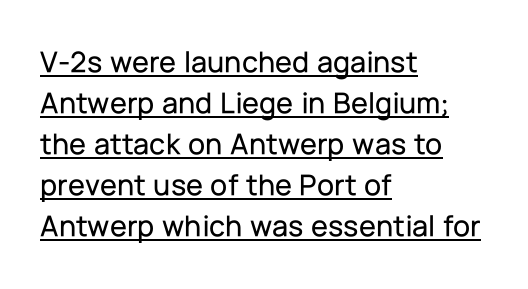
{"serif": "no", "italic": "no", "width": "normal", "stroke_contrast": "low", "x_height": "medium", "monospaced": "no", "underline": "yes", "align": "left", "line_spacing": "normal", "line_spacing_ratio": 1.32, "letter_spacing": "normal", "letter_spacing_em": 0.0, "glyph_px": 31}
